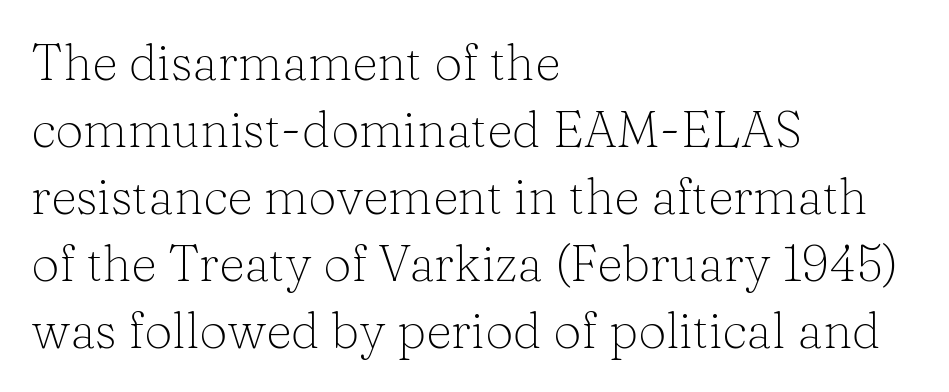
Q: Is the text bold? A: No.
Q: Is the text italic (slanted)? A: No, it is upright.
Q: Is the typeface a serif or a sans-serif typeface? A: Serif.
Q: Is the text underlined? A: No.
Q: How is the paragraph aligned? A: Left-aligned.
Q: Is the spacing between letters normal or unusually wide? A: Normal.
Q: Is the spacing between lines tight, normal or loose? A: Normal.
Q: Width (condensed, normal, or wide)? A: Normal.
Q: Stroke contrast? A: Low.
Q: x-height? A: Medium.
Q: Monospaced? A: No.
